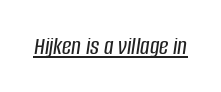
Emphasis is given by a line drawn under the lettering. Every character sits at an angle, as italics do. Here the glyphs are tracked normally, forming tight word shapes.
